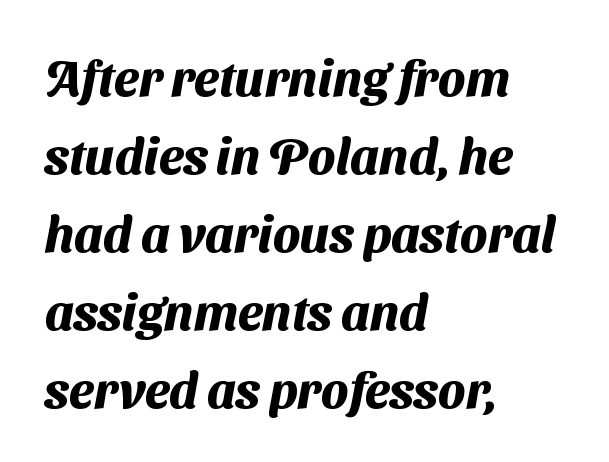
The image shows 50 px heavy sans-serif type; set left-aligned, normal line spacing (1.56x), normal letter spacing, not underlined; medium stroke contrast and a medium x-height.
